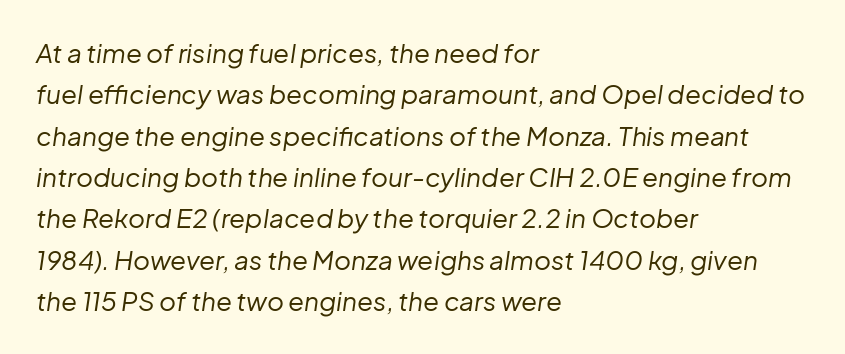
The lines are quadded left. Default kerning and tracking; the words read as compact shapes. Quick note: interline space is typical. The face looks like a standard text weight, possibly lighter.
